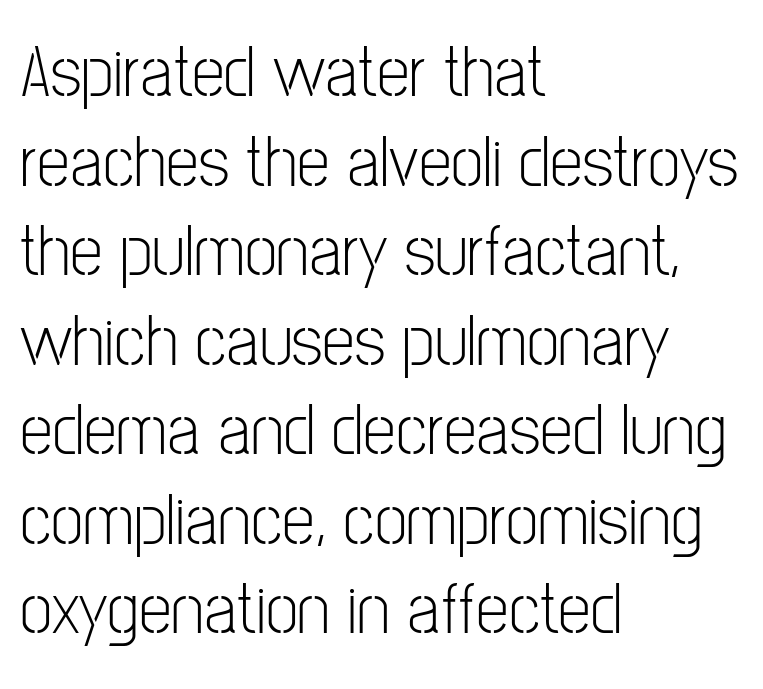
The image shows 74 px light, condensed sans-serif type, upright; set left-aligned, line spacing 1.21x, normal letter spacing, not underlined; low stroke contrast and a medium x-height.
